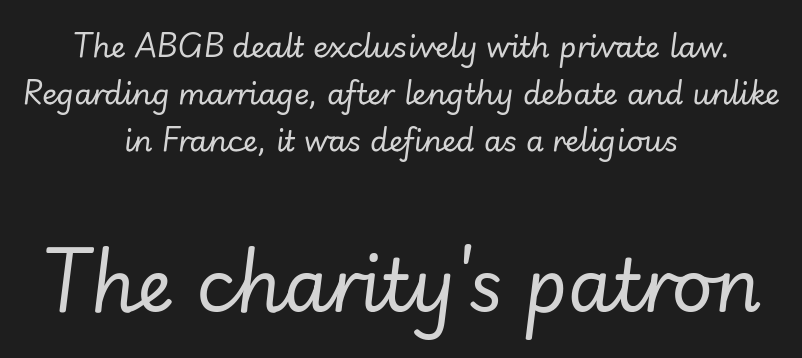
Q: Is the text bold? A: No.
Q: Is the text italic (slanted)? A: Yes, it leans right by about 7 degrees.
Q: Is the text underlined? A: No.
Q: How is the paragraph aligned? A: Centered.
Q: Is the spacing between letters normal or unusually wide? A: Normal.
Q: Is the spacing between lines tight, normal or loose? A: Normal.
Q: Which block of text is set in a larger size, the first (top) or the second (bottom)? A: The second (bottom) one.
Q: Width (condensed, normal, or wide)? A: Normal.
Q: Stroke contrast? A: Low.
Q: x-height? A: Small.
Q: Monospaced? A: No.
